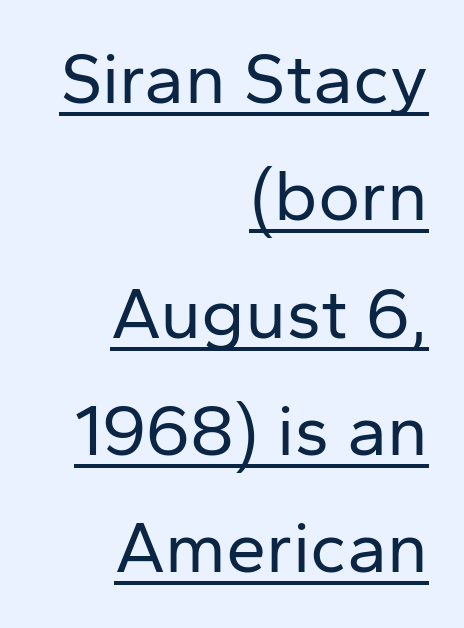
Q: Is the text bold? A: No.
Q: Is the text italic (slanted)? A: No, it is upright.
Q: Is the typeface a serif or a sans-serif typeface? A: Sans-serif.
Q: Is the text underlined? A: Yes.
Q: How is the paragraph aligned? A: Right-aligned.
Q: Is the spacing between letters normal or unusually wide? A: Normal.
Q: Is the spacing between lines tight, normal or loose? A: Normal.
Q: Width (condensed, normal, or wide)? A: Normal.
Q: Stroke contrast? A: Low.
Q: x-height? A: Medium.
Q: Monospaced? A: No.
